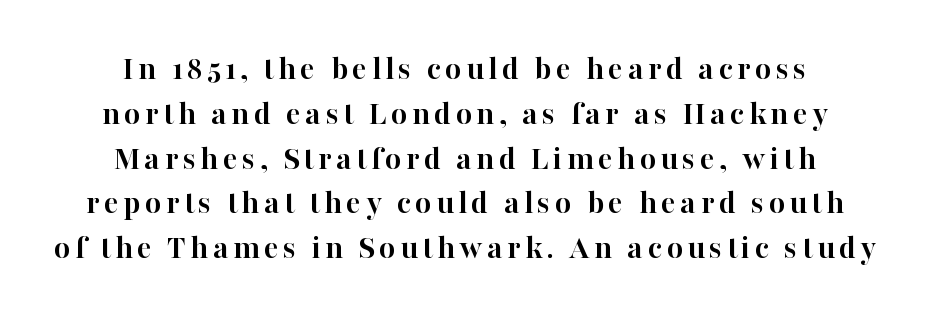
Q: Is the text bold? A: Yes.
Q: Is the text italic (slanted)? A: No, it is upright.
Q: Is the typeface a serif or a sans-serif typeface? A: Serif.
Q: Is the text underlined? A: No.
Q: How is the paragraph aligned? A: Centered.
Q: Is the spacing between lines tight, normal or loose? A: Normal.
Q: Width (condensed, normal, or wide)? A: Normal.
Q: Stroke contrast? A: High.
Q: x-height? A: Medium.
Q: Monospaced? A: No.
